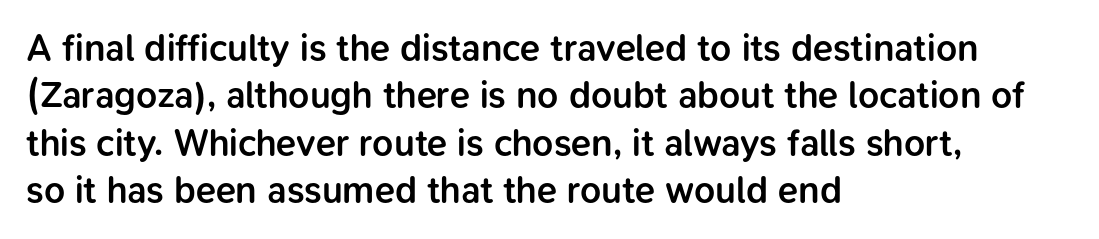
{"serif": "no", "italic": "no", "bold": "semi", "weight": "semibold", "width": "normal", "stroke_contrast": "low", "x_height": "medium", "monospaced": "no", "underline": "no", "align": "left", "line_spacing": "normal", "line_spacing_ratio": 1.28, "letter_spacing": "normal", "letter_spacing_em": 0.0, "glyph_px": 37}
